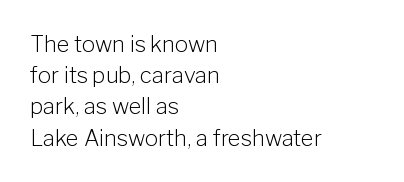
Q: Is the text bold? A: No.
Q: Is the text italic (slanted)? A: No, it is upright.
Q: Is the text underlined? A: No.
Q: How is the paragraph aligned? A: Left-aligned.
Q: Is the spacing between letters normal or unusually wide? A: Normal.
Q: Is the spacing between lines tight, normal or loose? A: Normal.
